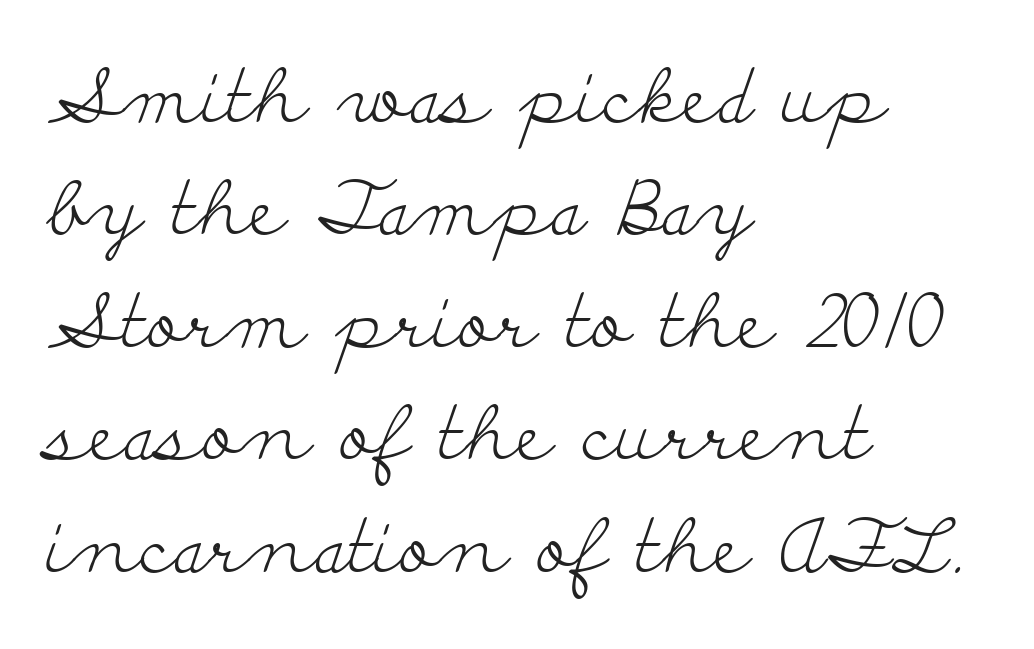
Words appear dense and cohesive because spacing is normal. All the whitespace from short lines collects on the right. Line spacing here is normal. The passage shown is not bold in any degree. Bare-footed words on every line. Look at the bottom of the vertical strokes: they flare into serifs here.
